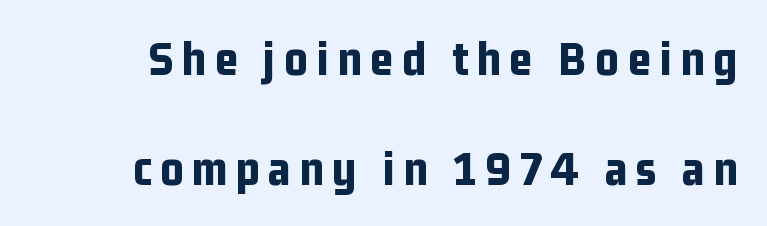
The image shows 50 px bold, condensed sans-serif type, upright; set loose line spacing (2.21x), not underlined; low stroke contrast and a medium x-height.
